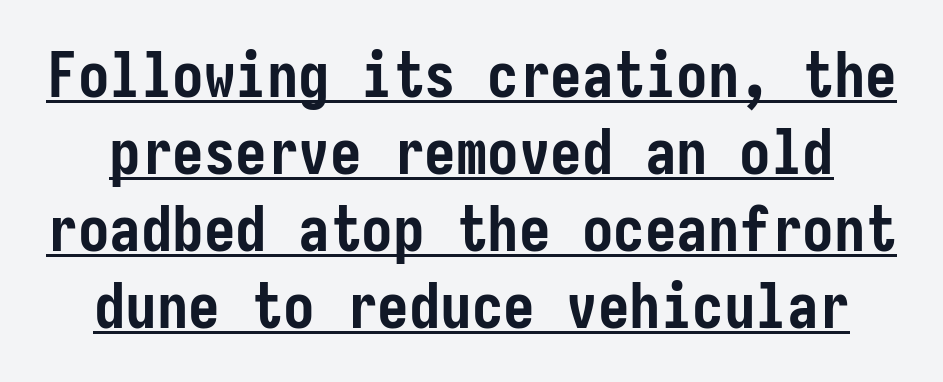
The image shows 63 px semibold, condensed sans-serif type, upright; set line spacing 1.22x, normal letter spacing, underlined; low stroke contrast and a medium x-height.
